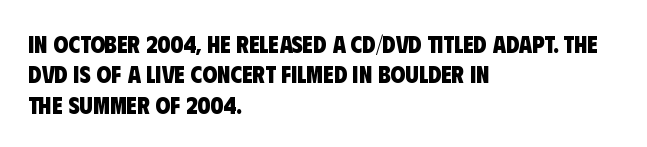
Q: Is the text bold? A: Yes.
Q: Is the text underlined? A: No.
Q: How is the paragraph aligned? A: Left-aligned.
Q: Is the spacing between letters normal or unusually wide? A: Normal.
Q: Is the spacing between lines tight, normal or loose? A: Normal.
